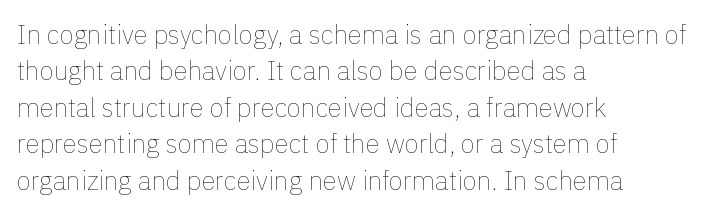
{"italic": "no", "bold": "no", "underline": "no", "align": "left", "line_spacing": "normal", "line_spacing_ratio": 1.4, "letter_spacing": "normal", "letter_spacing_em": 0.0, "glyph_px": 26}
